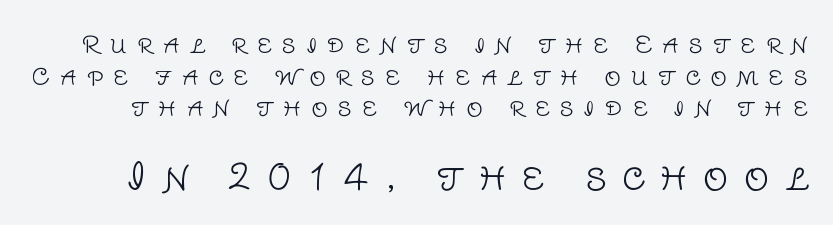
The image shows 35 px light sans-serif type; set normal line spacing (1.37x), unusually wide letter spacing (+0.44 em), not underlined; the second (bottom) block is 1.52x larger; low stroke contrast and a large x-height.
